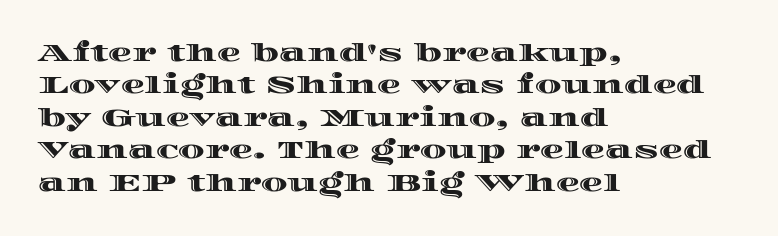
Q: Is the text italic (slanted)? A: No, it is upright.
Q: Is the text underlined? A: No.
Q: How is the paragraph aligned? A: Left-aligned.
Q: Is the spacing between letters normal or unusually wide? A: Normal.
Q: Is the spacing between lines tight, normal or loose? A: Normal.
